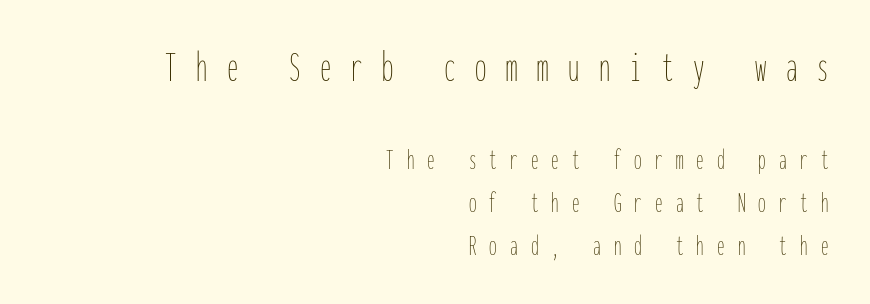
Is there any slant? The stems are plumb. Any mark beneath the type? The region is blank. The line texture is sparse and dotted thanks to wide tracking. Line ends are locked; line starts wander.
